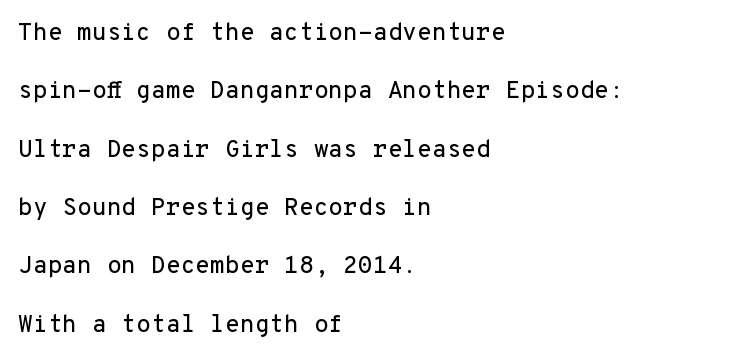
The image shows 24 px text type, upright; set left-aligned, loose line spacing (2.43x), normal letter spacing, not underlined.
